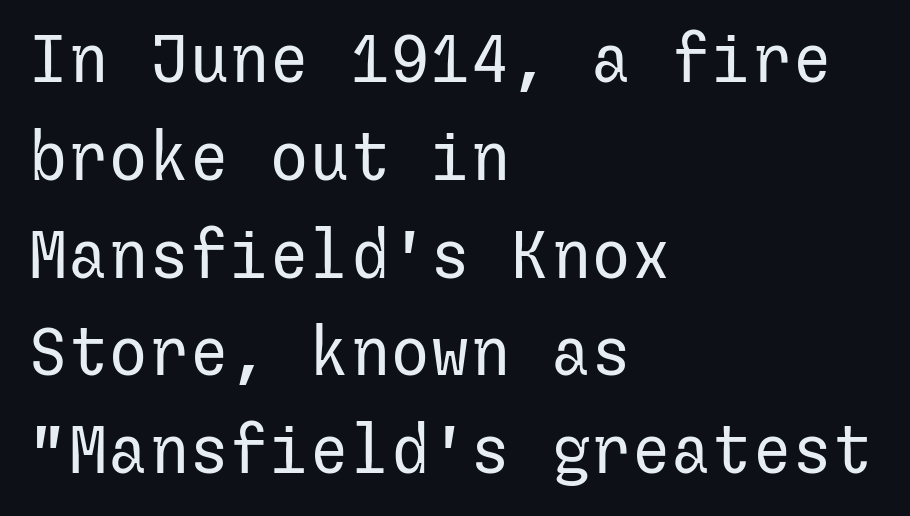
Notice how the stems are strictly vertical — no italics here. Examine the stroke ends and you'll find no serifs. The line-height multiplier appears to be the usual default. You could call the tracking neutral — neither tight nor loose.
